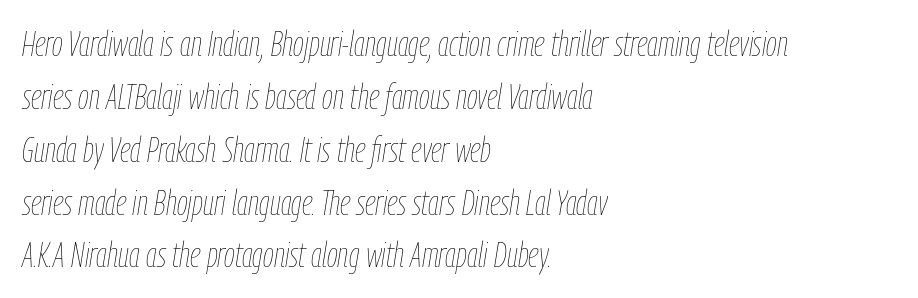
The image shows 35 px thin, condensed type, italic (leaning right); set left-aligned, normal line spacing (1.51x), normal letter spacing, not underlined; low stroke contrast and a medium x-height.
